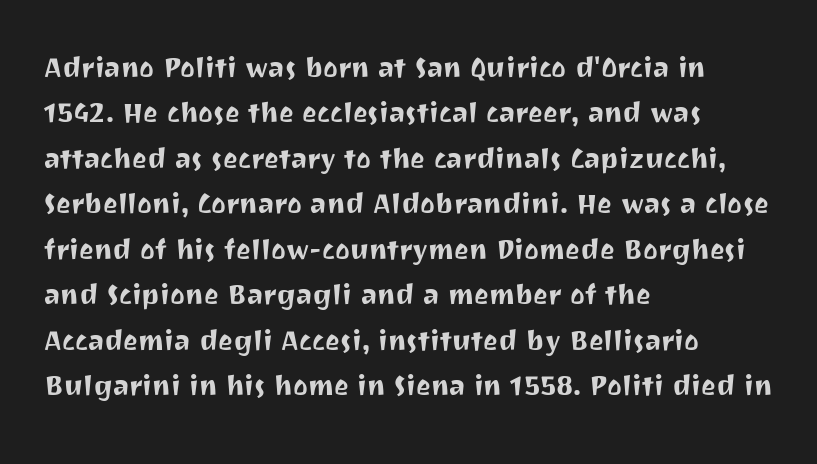
The image shows 35 px sans-serif type, upright; set left-aligned, normal line spacing (1.3x), normal letter spacing, not underlined; medium stroke contrast and a medium x-height.
